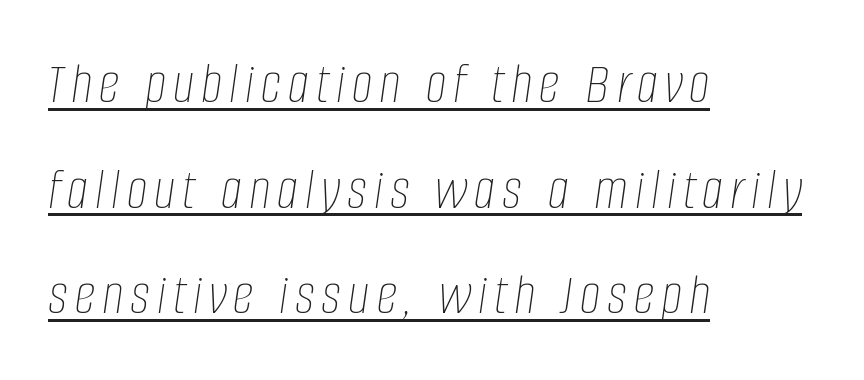
Glance below the letters and you will spot a drawn line. Think of a printed novel: that variable character pitch is what you see here. The letterforms sit at book weight or below. Characters are canted at an angle relative to the baseline's perpendicular. Caption: multi-line text, flush left, ragged right.
